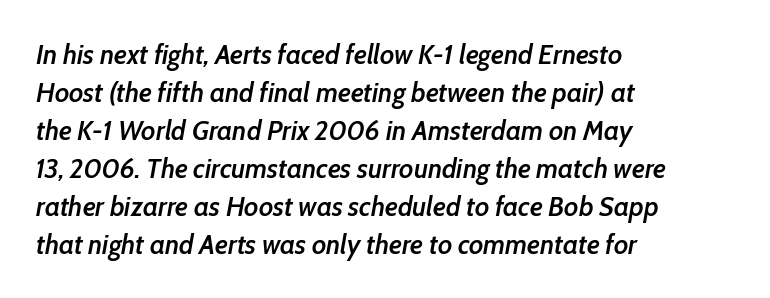
{"italic": "yes", "lean": "right", "slant_degrees": 10, "bold": "semi", "weight": "semibold", "width": "condensed", "stroke_contrast": "low", "x_height": "medium", "monospaced": "no", "underline": "no", "align": "left", "line_spacing": "normal", "line_spacing_ratio": 1.36, "letter_spacing": "normal", "letter_spacing_em": 0.0, "glyph_px": 28}
